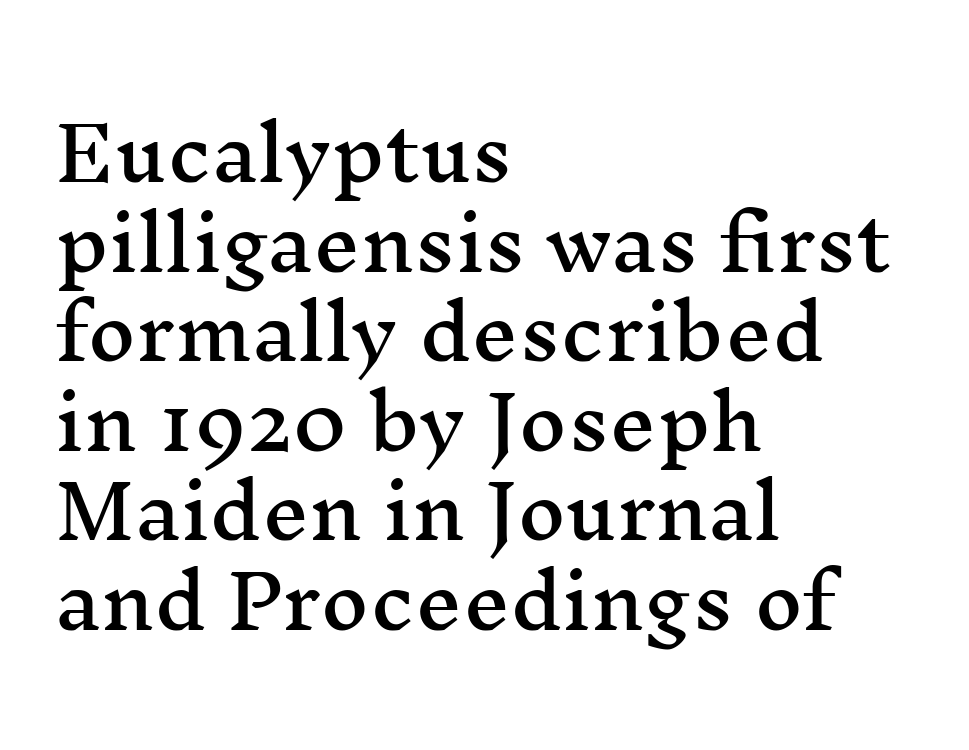
Upright lettering throughout. A bare baseline throughout the passage. You could not count columns in this text — the font is proportionally spaced. Compared with a centered layout, this one pins lines to the left instead. The characters display serif detailing at their extremities. You could call the tracking neutral — neither tight nor loose.
